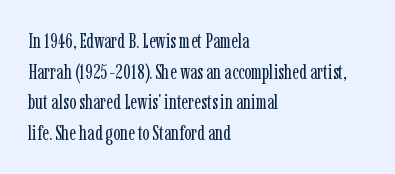
The strip under each line holds only bare page. The lines in this sample share a left origin and differ only in where they stop. The block of text has a typical density, with ordinary space between rows. A typesetter would call this zero additional tracking. Each stroke keeps to a modest, everyday thickness or less. Style check: upright.
